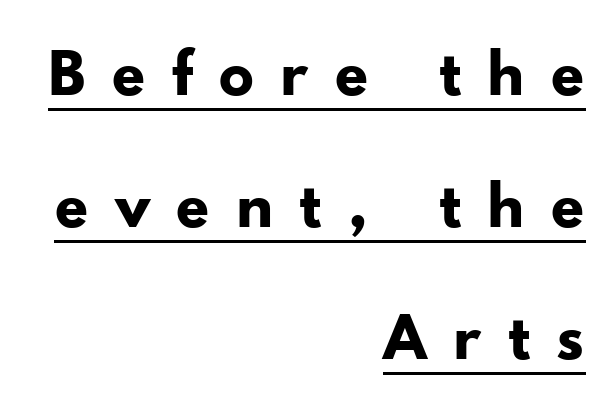
The image shows 69 px bold sans-serif type, upright; set right-aligned, loose line spacing (1.91x), unusually wide letter spacing (+0.37 em), underlined; low stroke contrast and a small x-height.
